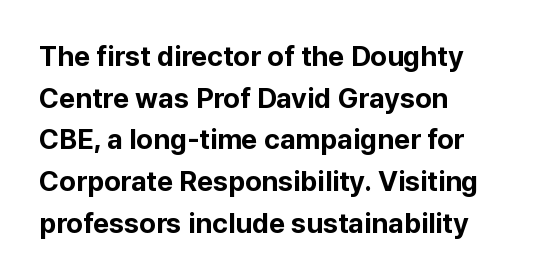
This rendering uses left alignment, leaving the right contour irregular. This is sans-serif lettering, the kind often seen on screens and signage. Do the letters lean? They stand straight. Glyph-to-glyph distance matches everyday printed text. Students, observe: this is what conventionally led text looks like.
